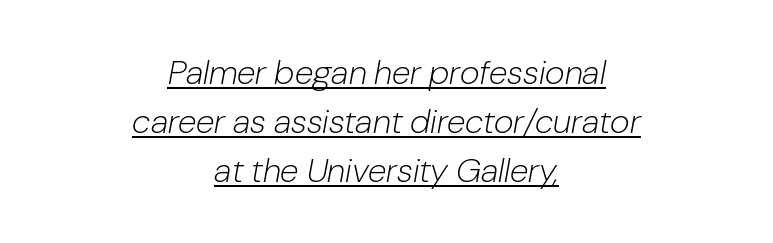
This reads as an unemphasized weight, regular at the heaviest. Beneath each row of characters lies a ruled line. Leading: standard. This rendering uses center alignment, leaving both contours irregular but symmetric.
